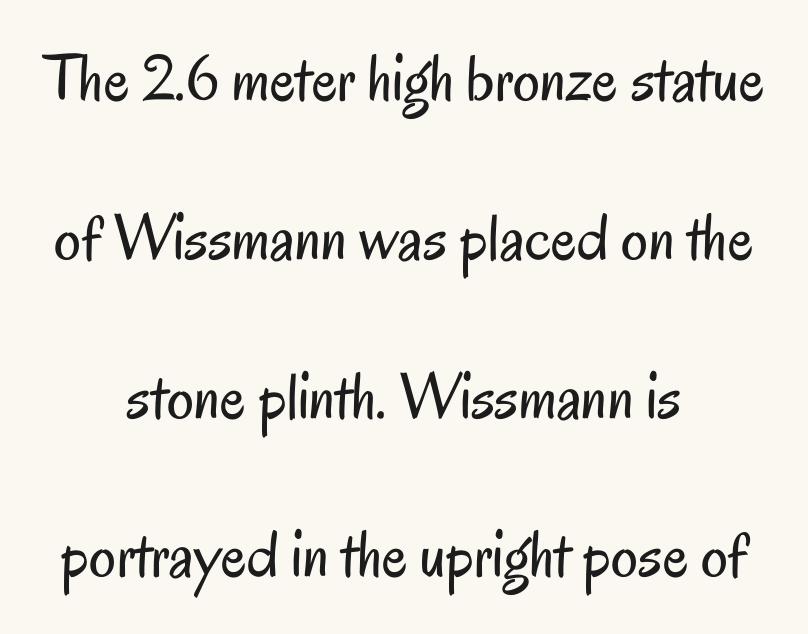
The image shows 67 px regular-weight, condensed sans-serif type, upright; set centered, loose line spacing (2.37x), normal letter spacing, not underlined; low stroke contrast and a small x-height.
